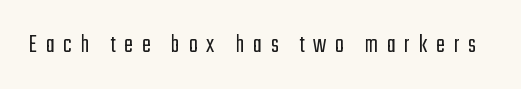
Type without underlining. The strokes carry an ordinary text weight at most. This is roman type, the default non-slanted kind. The letters are spread apart with noticeably loose tracking.
